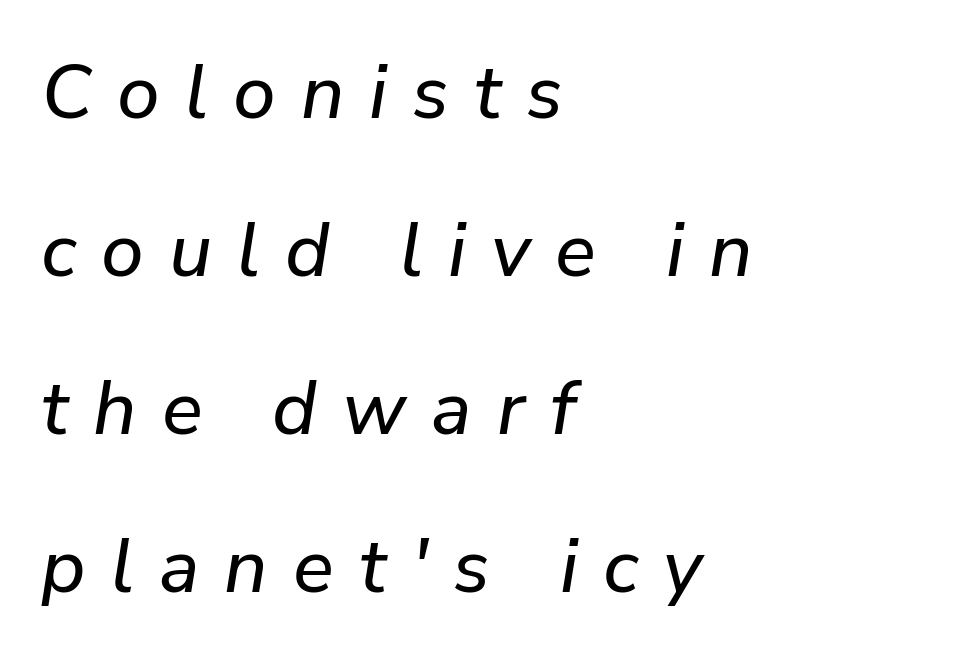
Q: Is the text italic (slanted)? A: Yes, it leans right by about 9 degrees.
Q: Is the text underlined? A: No.
Q: How is the paragraph aligned? A: Left-aligned.
Q: Is the spacing between letters normal or unusually wide? A: Unusually wide.
Q: Is the spacing between lines tight, normal or loose? A: Loose.
Q: Width (condensed, normal, or wide)? A: Normal.
Q: Stroke contrast? A: Low.
Q: x-height? A: Medium.
Q: Monospaced? A: No.
